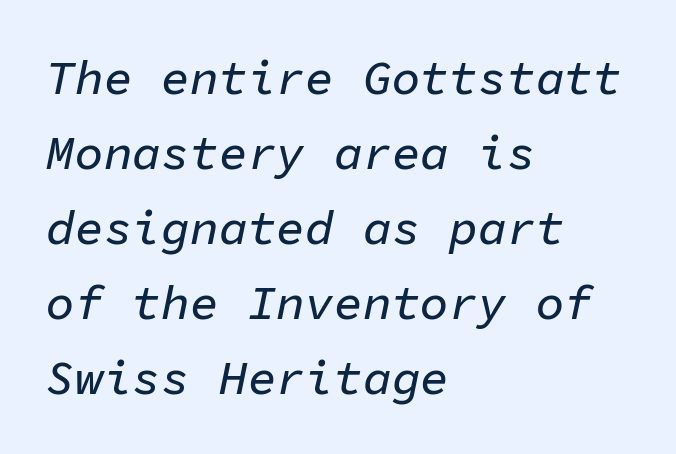
Check under the words: just untouched page. The axis of the letterforms is tilted away from vertical. Typeset ragged right — the left edge is the straight one. Think of a typewriter: that constant character pitch is what you see here. The type is set solid horizontally, with unmodified tracking.
